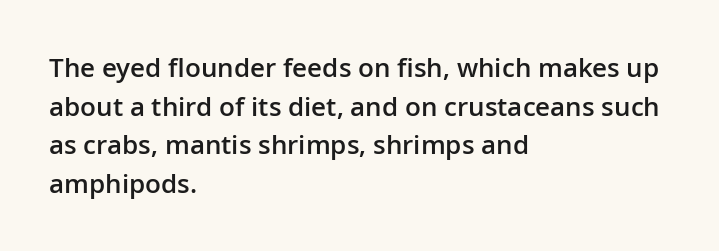
{"italic": "no", "bold": "semi", "underline": "no", "align": "left", "line_spacing": "normal", "line_spacing_ratio": 1.49, "letter_spacing": "normal", "letter_spacing_em": 0.0, "glyph_px": 26}
